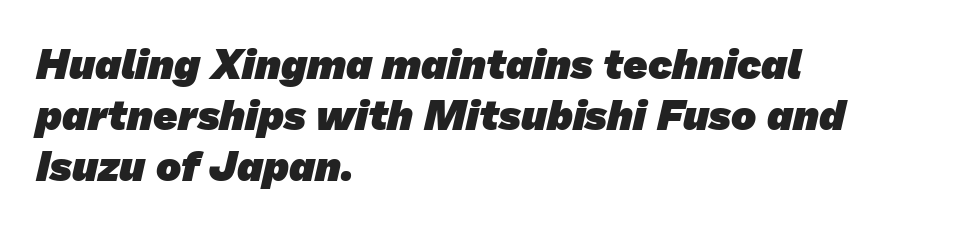
Q: Is the text bold? A: Yes.
Q: Is the typeface a serif or a sans-serif typeface? A: Sans-serif.
Q: Is the text underlined? A: No.
Q: How is the paragraph aligned? A: Left-aligned.
Q: Is the spacing between letters normal or unusually wide? A: Normal.
Q: Width (condensed, normal, or wide)? A: Normal.
Q: Stroke contrast? A: Low.
Q: x-height? A: Medium.
Q: Monospaced? A: No.
